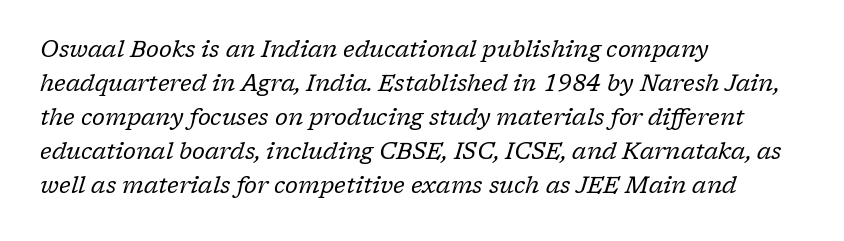
Q: Is the text bold? A: No.
Q: Is the text italic (slanted)? A: Yes, it leans right by about 17 degrees.
Q: Is the text underlined? A: No.
Q: How is the paragraph aligned? A: Left-aligned.
Q: Is the spacing between letters normal or unusually wide? A: Normal.
Q: Is the spacing between lines tight, normal or loose? A: Normal.
